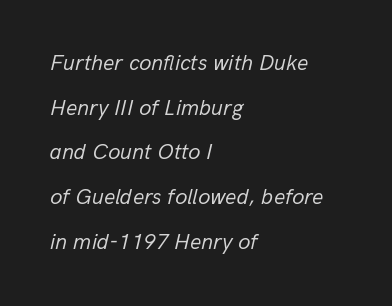
The image shows 22 px text type, italic (leaning right); set left-aligned, loose line spacing (2.03x), normal letter spacing, not underlined.
